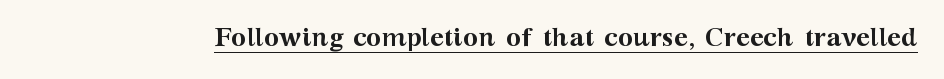
No extra tracking has been applied to these lines. Glance below the letters and you will spot a drawn line. Quick note: not italic, upright. The letters are bold, with thick, heavy strokes.
